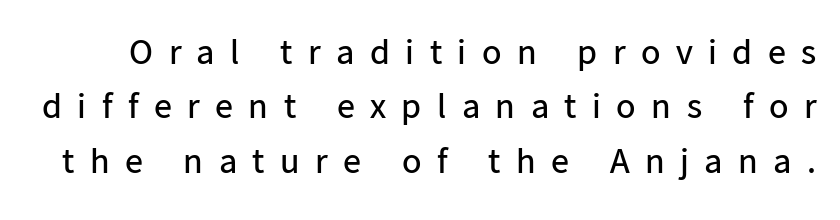
Q: Is the text bold? A: No.
Q: Is the text italic (slanted)? A: No, it is upright.
Q: Is the typeface a serif or a sans-serif typeface? A: Sans-serif.
Q: Is the text underlined? A: No.
Q: Is the spacing between letters normal or unusually wide? A: Unusually wide.
Q: Is the spacing between lines tight, normal or loose? A: Normal.
Q: Width (condensed, normal, or wide)? A: Normal.
Q: Stroke contrast? A: Low.
Q: x-height? A: Medium.
Q: Monospaced? A: No.
